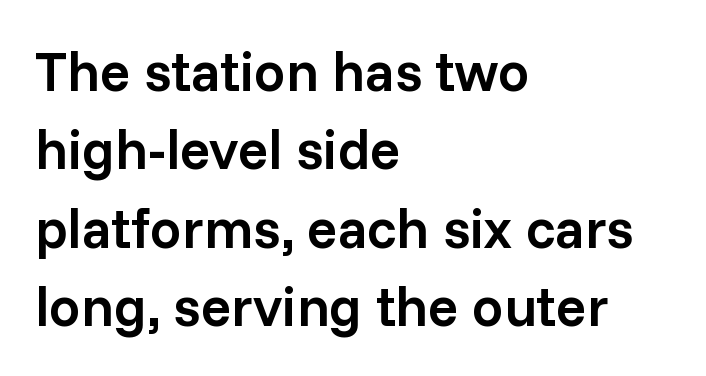
{"serif": "no", "italic": "no", "bold": "semi", "weight": "semibold", "width": "normal", "stroke_contrast": "low", "x_height": "medium", "monospaced": "no", "underline": "no", "align": "left", "line_spacing": "normal", "line_spacing_ratio": 1.4, "letter_spacing": "normal", "letter_spacing_em": 0.0, "glyph_px": 56}
